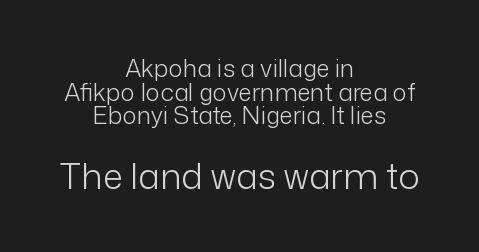
{"serif": "no", "italic": "no", "bold": "no", "weight": "light", "width": "normal", "stroke_contrast": "low", "x_height": "medium", "monospaced": "no", "underline": "no", "align": "center", "line_spacing": "tight", "line_spacing_ratio": 0.98, "letter_spacing": "normal", "letter_spacing_em": 0.0, "larger_block": "second", "size_ratio": 1.5, "glyph_px": 36}
